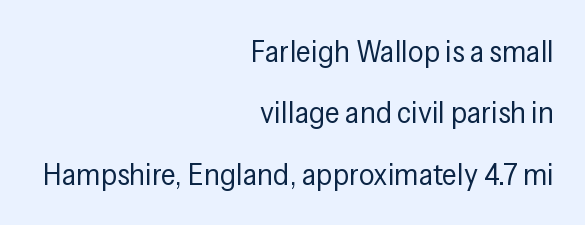
The image shows 31 px regular-weight, condensed sans-serif type, upright; set right-aligned, loose line spacing (1.98x), normal letter spacing, not underlined; low stroke contrast and a medium x-height.
